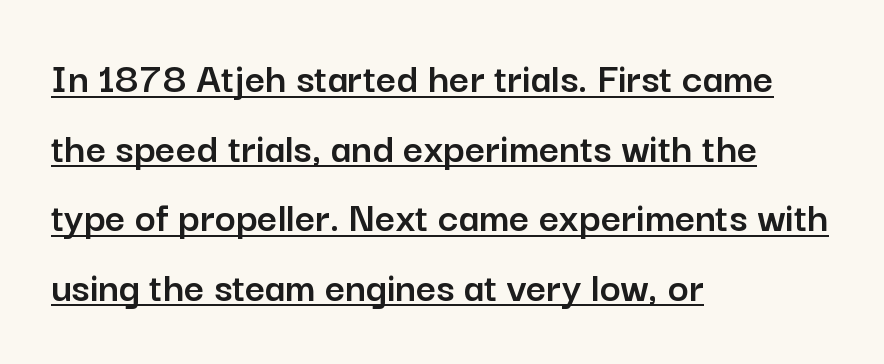
This rendering uses left alignment, leaving the right contour irregular. Normally led — the rows are evenly, conventionally spaced. Nobody touched the tracking dial on this one. Designer's note — italics off, roman on. Every word sits above its own underline.
